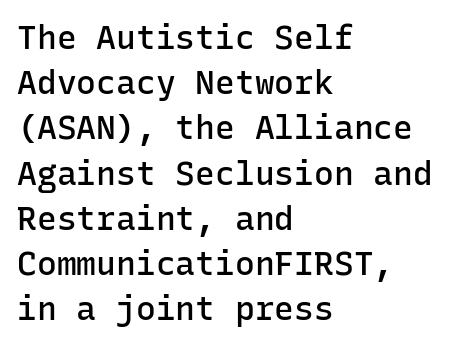
{"serif": "no", "italic": "no", "bold": "semi", "weight": "semibold", "width": "normal", "stroke_contrast": "low", "x_height": "medium", "monospaced": "yes", "underline": "no", "align": "left", "line_spacing": "normal", "line_spacing_ratio": 1.37, "letter_spacing": "normal", "letter_spacing_em": 0.0, "glyph_px": 33}
